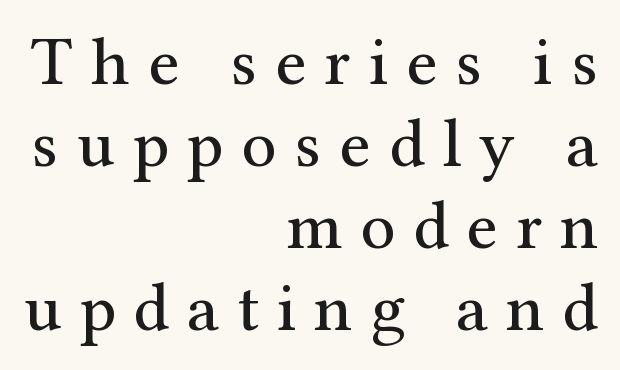
{"serif": "yes", "italic": "no", "bold": "no", "weight": "regular", "width": "normal", "stroke_contrast": "medium", "x_height": "medium", "monospaced": "no", "underline": "no", "align": "right", "line_spacing_ratio": 1.19, "letter_spacing": "wide", "letter_spacing_em": 0.26, "glyph_px": 69}
